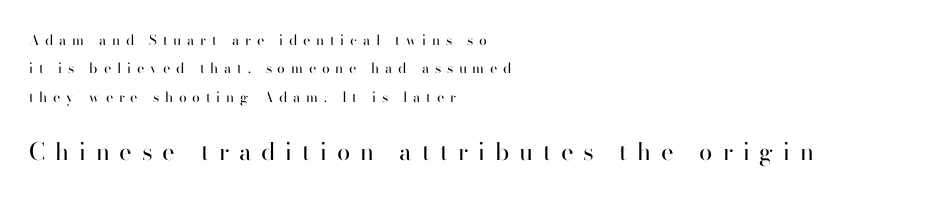
The image shows 24 px text type, upright; set left-aligned, loose line spacing (2.03x), unusually wide letter spacing (+0.41 em), not underlined; the second (bottom) block is 1.71x larger.
